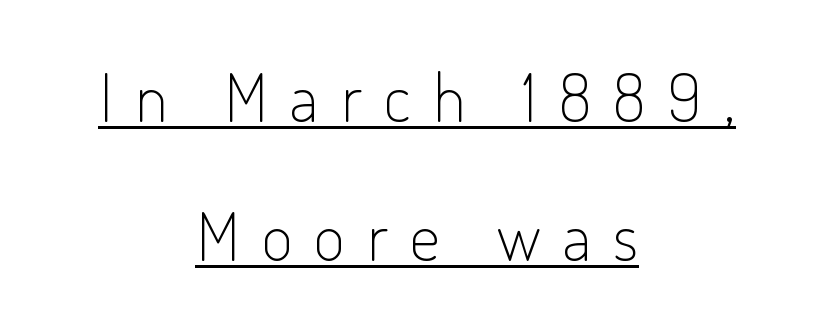
The image shows 67 px light, condensed sans-serif type, upright; set centered, loose line spacing (2.08x), unusually wide letter spacing (+0.33 em), underlined; low stroke contrast and a small x-height.
